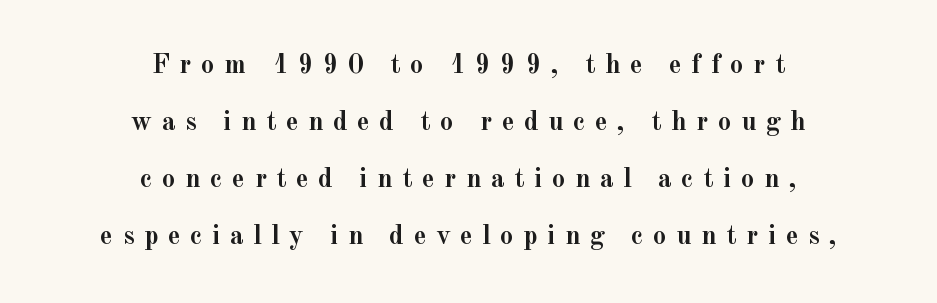
Interline gaps are noticeably wide in this sample. The passage is arranged like a title page — every line centered. Vertical strokes here are truly vertical. Glyph-to-glyph distance is far greater than everyday printed text.
